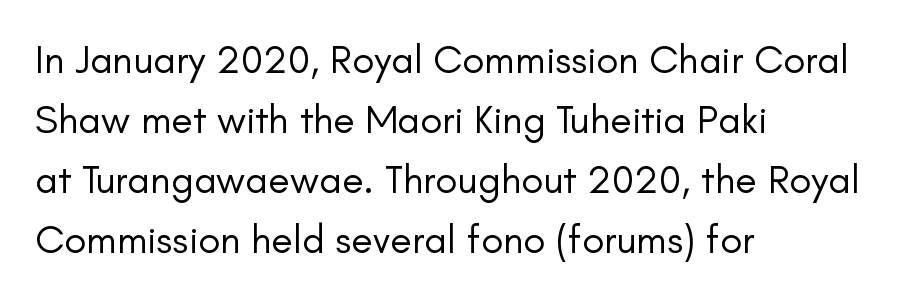
Reading down the column, the eye jumps a familiar distance to each next line. The rag falls on the right side of this text block. What kind of face is this? One without serifs — a sans. Inter-character spacing is left at the font's built-in metrics. This is roman type, the default non-slanted kind.
